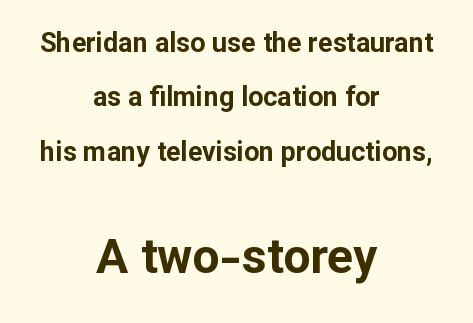
Line spacing here is loose. Characters remain perfectly vertical along every line. Nothing sits at the stroke ends, so this counts as sans-serif. Casual observation: everything's sitting right in the middle.
